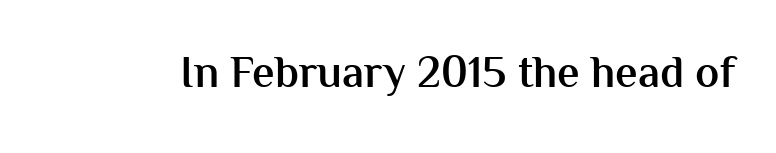
Characters remain perfectly vertical along every line. Between one letter and the next there's only the usual sliver of space. This sample has the flowing, uneven cadence of proportional lettering. The face used here is a sans, in the tradition of grotesques and geometrics. The foot of each line stays bare and open.
